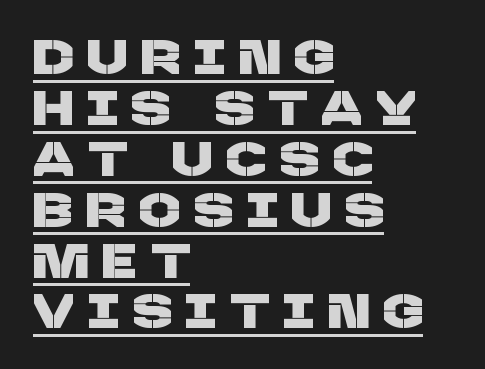
The image shows 48 px sans-serif type; set left-aligned, tight line spacing (1.06x), unusually wide letter spacing (+0.31 em), underlined; low stroke contrast and a large x-height.
